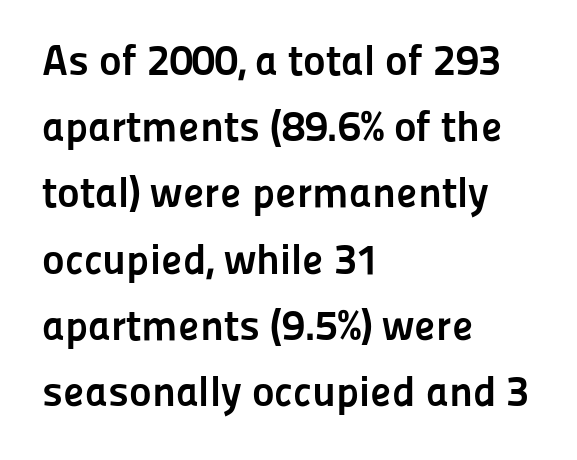
Every letter is thick-stroked: bold, no question. This rendering leaves character spacing at its baseline value. This sample uses an upright cut, with every glyph sitting square on the baseline. Each new line begins a customary step beneath the previous one.
